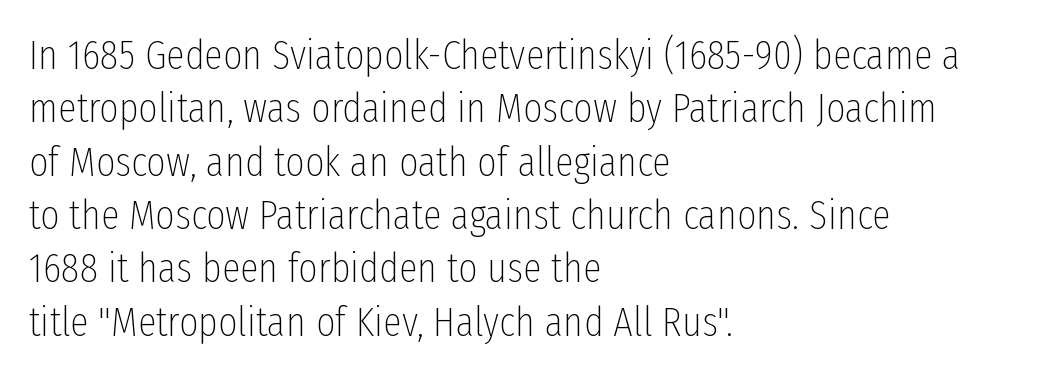
The image shows 42 px thin, condensed sans-serif type, upright; set left-aligned, normal line spacing (1.27x), normal letter spacing, not underlined; low stroke contrast and a medium x-height.
